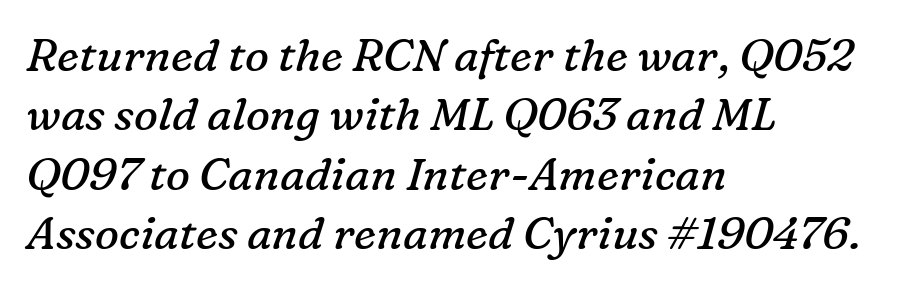
Q: Is the text bold? A: No.
Q: Is the text italic (slanted)? A: Yes, it leans right by about 16 degrees.
Q: Is the typeface a serif or a sans-serif typeface? A: Serif.
Q: Is the text underlined? A: No.
Q: How is the paragraph aligned? A: Left-aligned.
Q: Is the spacing between letters normal or unusually wide? A: Normal.
Q: Is the spacing between lines tight, normal or loose? A: Normal.
Q: Width (condensed, normal, or wide)? A: Normal.
Q: Stroke contrast? A: Low.
Q: x-height? A: Medium.
Q: Monospaced? A: No.
